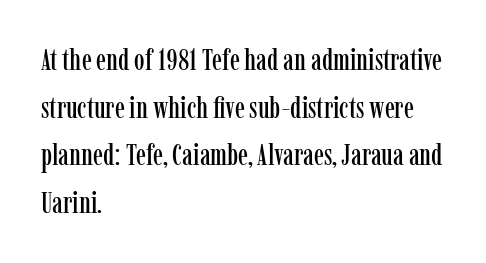
You could not count columns in this text — the font is proportionally spaced. The type is set solid horizontally, with unmodified tracking. Visually the block forms a straight wall on the left and a jagged coastline on the right. Bare-footed words on every line. Serifs: yes, visible at the terminals of the letterforms. A normal amount of white space separates one row of letters from the next.
